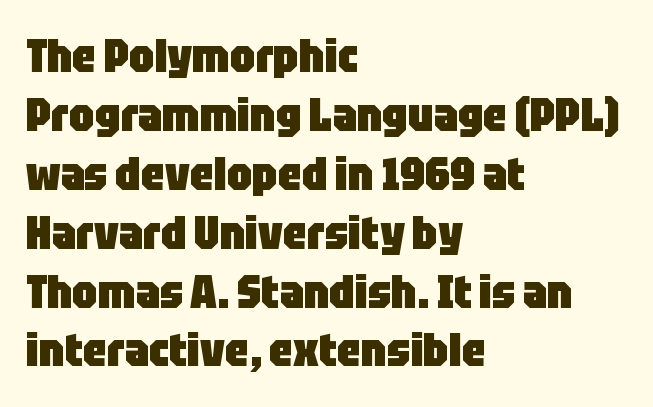
The image shows 46 px heavy, condensed sans-serif type, upright; set left-aligned, normal line spacing (1.28x), normal letter spacing, not underlined; low stroke contrast and a large x-height.
